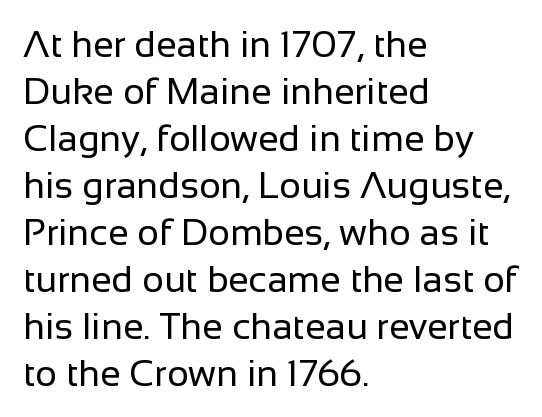
The passage shown is typed in a proportional face where columns would drift. Notice how the stems are strictly vertical — no italics here. The foot of each line stays bare and open. The font is comparable to plain body text, perhaps lighter.
